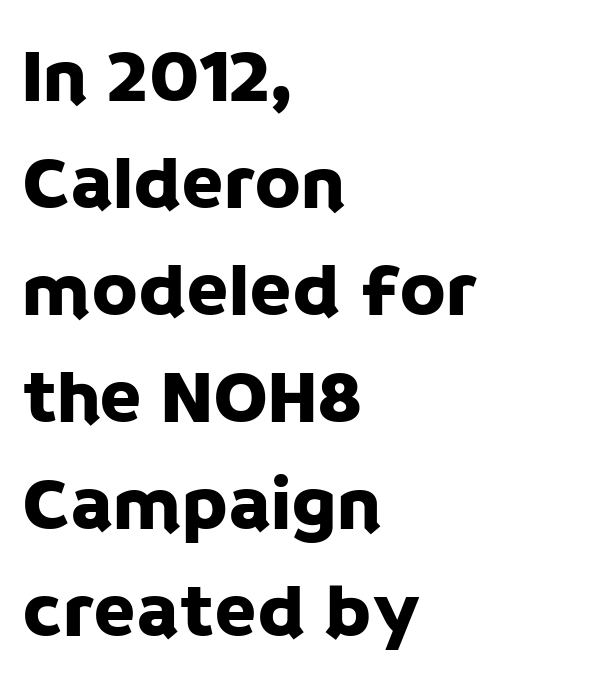
Designer's note — italics off, roman on. The specimen omits any rule beneath the text block's lines. Is this a fixed-width face? No — the glyphs have proportional, varying widths. The rendering keeps characters at their native spacing.
